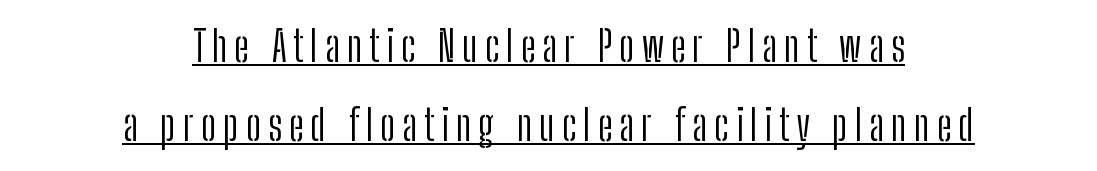
{"serif": "no", "italic": "no", "bold": "no", "weight": "light", "width": "condensed", "stroke_contrast": "low", "x_height": "medium", "monospaced": "no", "underline": "yes", "align": "center", "line_spacing_ratio": 1.84, "glyph_px": 43}
